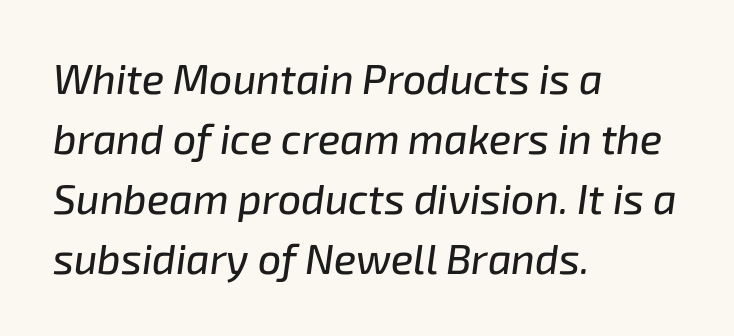
{"italic": "yes", "lean": "right", "slant_degrees": 8, "width": "normal", "stroke_contrast": "low", "x_height": "medium", "monospaced": "no", "underline": "no", "align": "left", "line_spacing": "normal", "line_spacing_ratio": 1.46, "letter_spacing": "normal", "letter_spacing_em": 0.0, "glyph_px": 41}
